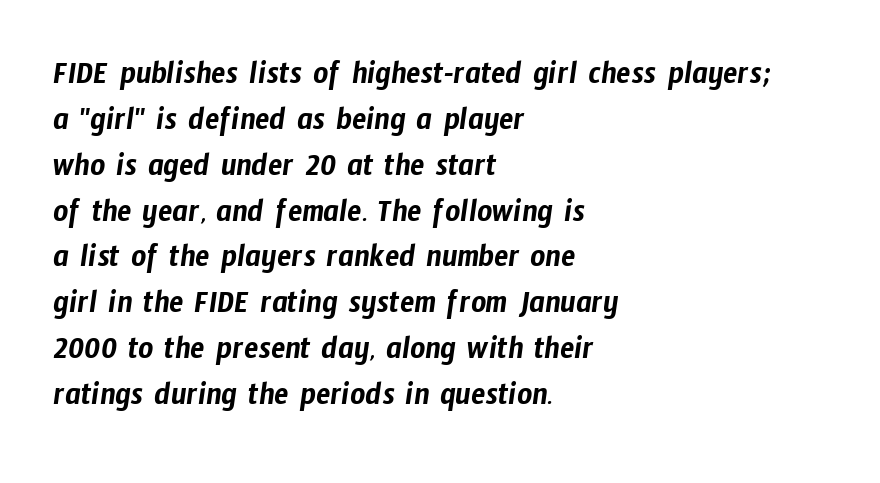
{"serif": "no", "width": "condensed", "stroke_contrast": "low", "x_height": "medium", "monospaced": "no", "underline": "no", "align": "left", "line_spacing": "normal", "line_spacing_ratio": 1.39, "letter_spacing": "normal", "letter_spacing_em": 0.0, "glyph_px": 33}
